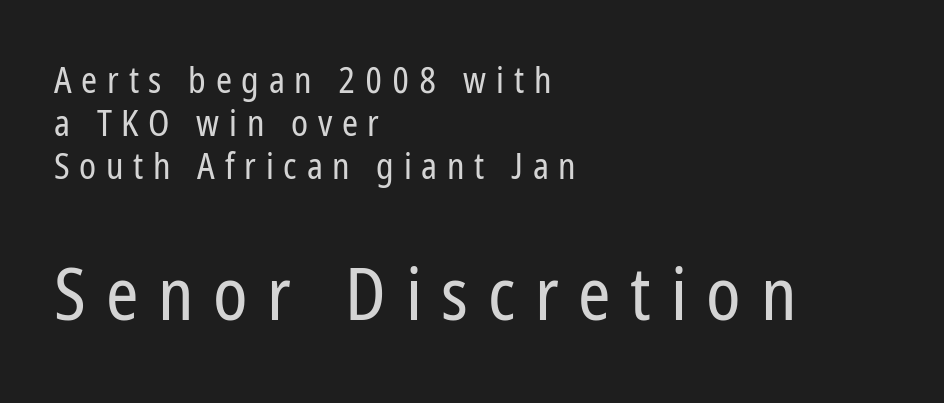
A typesetter would call this proportional, since set widths differ per character. Typesetter's note — lower block bumped up in size, upper block left smaller. Check under the words: just untouched page. Is there any slant? The stems are plumb.
